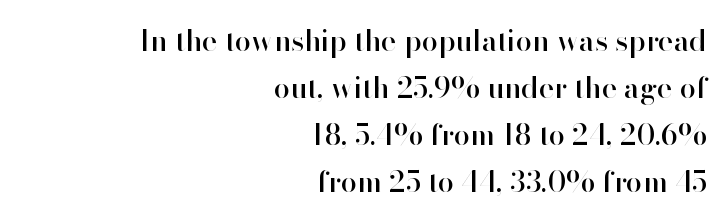
Quick note: interline space is typical. Glyph-to-glyph distance matches everyday printed text. Letters rest on an invisible, unmarked baseline. Line ends are locked; line starts wander. The passage shown is typed in a proportional face where columns would drift. The text was rendered using a sans face with plain stroke endings.
